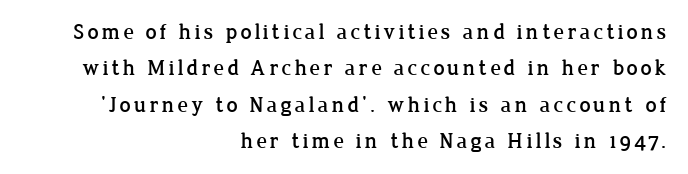
Which margin do the lines hug? The right one — the left edge is uneven. Glance below the letters and you will spot only blank space. If you measured baseline to baseline, you'd find a middling distance. Ascenders rise straight up at ninety degrees.
